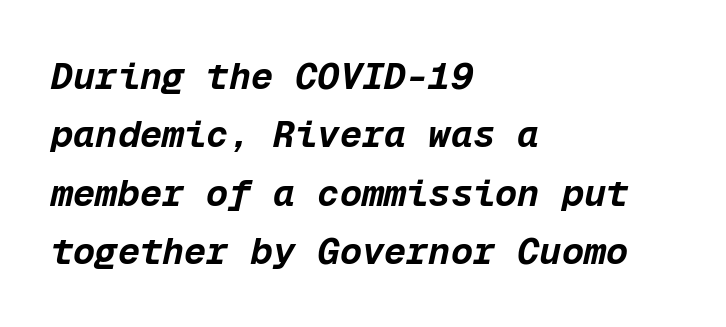
The image shows 37 px bold type, italic (leaning right), monospaced; set left-aligned, normal line spacing (1.58x), normal letter spacing, not underlined; low stroke contrast and a medium x-height.
